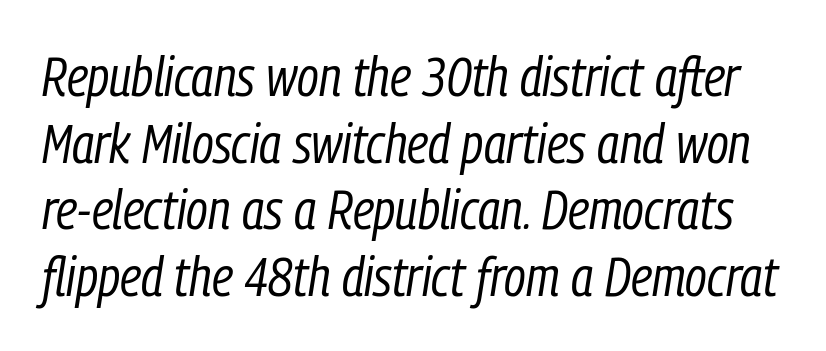
{"italic": "yes", "lean": "right", "slant_degrees": 9, "bold": "no", "weight": "regular", "width": "condensed", "stroke_contrast": "low", "x_height": "medium", "monospaced": "no", "underline": "no", "line_spacing_ratio": 1.21, "letter_spacing": "normal", "letter_spacing_em": 0.0, "glyph_px": 55}
